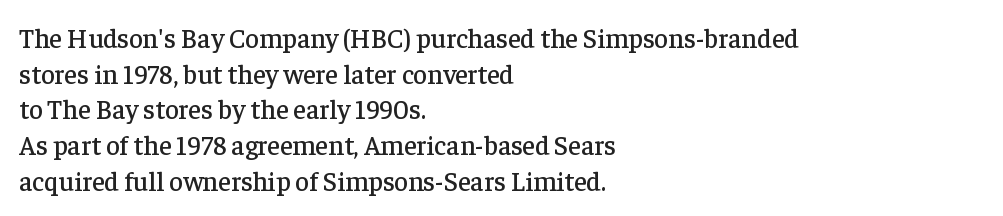
Line spacing here is normal. In terms of posture, this sample is upright. A bare baseline throughout the passage. Does the copy run flush right? No — it runs flush left. You could call the tracking neutral — neither tight nor loose.
